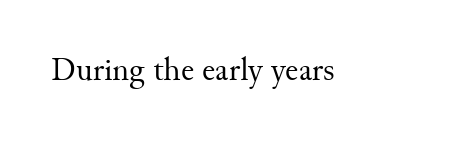
{"serif": "yes", "italic": "no", "bold": "no", "weight": "regular", "width": "normal", "stroke_contrast": "medium", "x_height": "small", "monospaced": "no", "underline": "no", "letter_spacing": "normal", "letter_spacing_em": 0.0, "glyph_px": 33}
